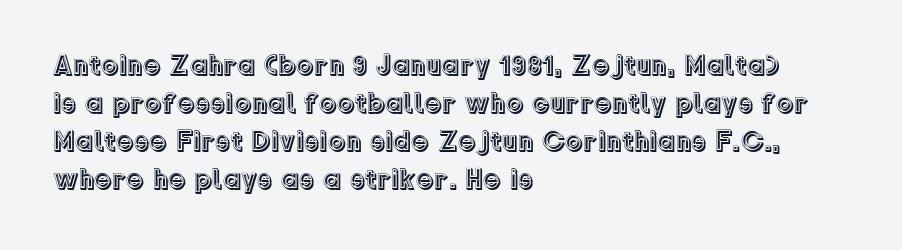
The image shows 28 px text type, upright; set left-aligned, normal line spacing (1.36x), normal letter spacing, not underlined; a medium x-height.
